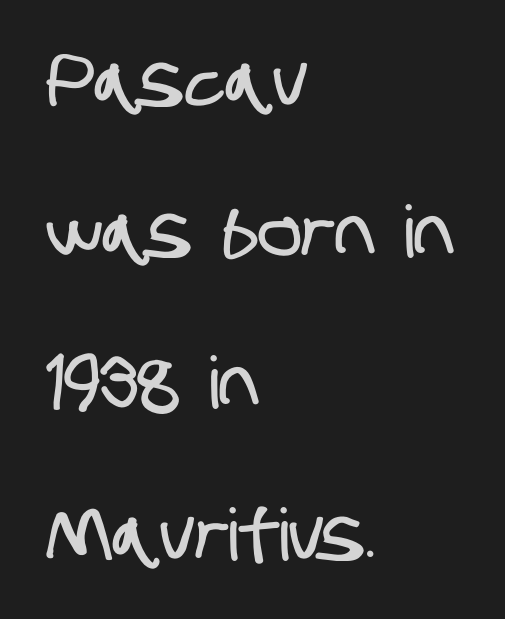
Letters rest on an invisible, unmarked baseline. The designer went with a sans here, leaving each stem footless. The rendering anchors every line to the left-hand side. These lines stand farther apart than default settings would place them. Note the varied advance widths — an 'i' is clearly narrower than an 'm'. Characters follow at the spacing the type designer built in.
